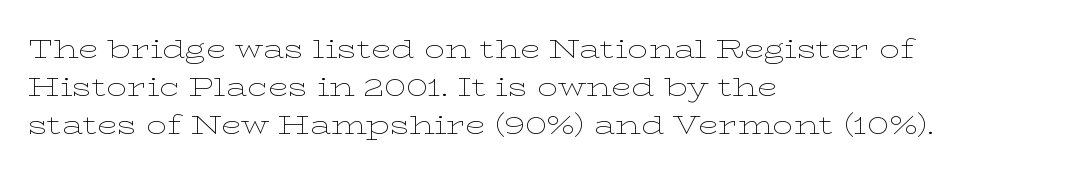
Visually the block forms a straight wall on the left and a jagged coastline on the right. Caption: standard tracking, unaltered. The type sits square on the baseline with zero lean. Weight: not bold — regular or lighter.
